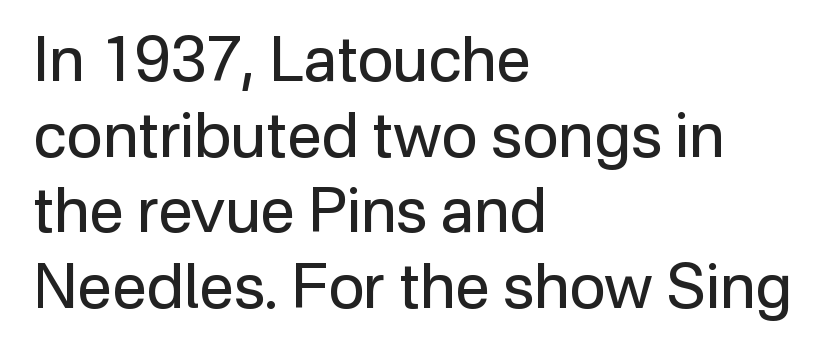
The image shows 62 px regular-weight sans-serif type, upright; set left-aligned, line spacing 1.22x, normal letter spacing, not underlined; low stroke contrast and a medium x-height.
